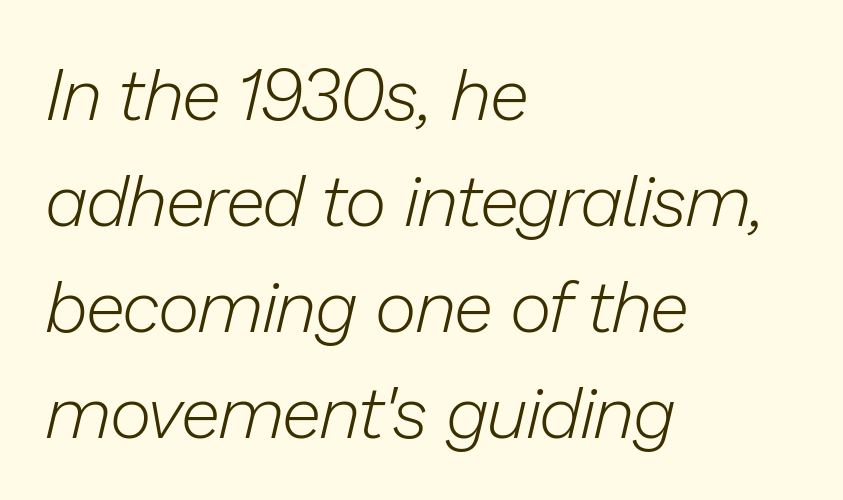
Leftover space on each line is placed entirely after the last word. On a weight scale, this lands at 450 or below. Style check: oblique. Type without underlining. This sample has the flowing, uneven cadence of proportional lettering.
